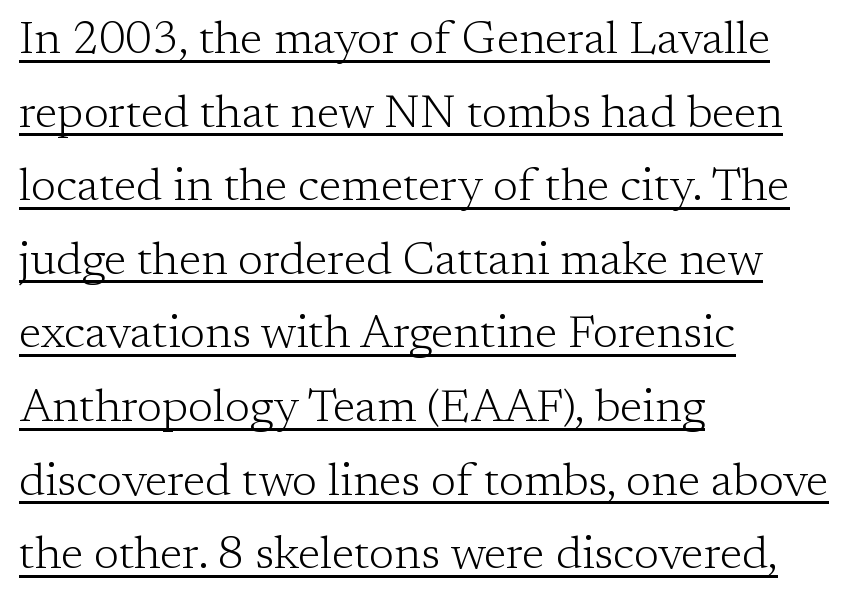
{"serif": "yes", "italic": "no", "bold": "no", "weight": "light", "width": "normal", "stroke_contrast": "low", "x_height": "medium", "monospaced": "no", "underline": "yes", "align": "left", "line_spacing": "normal", "line_spacing_ratio": 1.6, "letter_spacing": "normal", "letter_spacing_em": 0.0, "glyph_px": 46}
